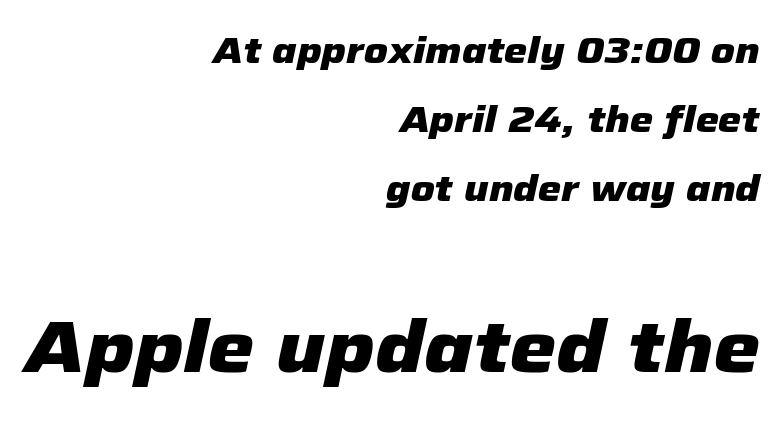
Q: Is the text bold? A: Yes.
Q: Is the text italic (slanted)? A: Yes, it leans right by about 12 degrees.
Q: Is the text underlined? A: No.
Q: How is the paragraph aligned? A: Right-aligned.
Q: Is the spacing between letters normal or unusually wide? A: Normal.
Q: Which block of text is set in a larger size, the first (top) or the second (bottom)? A: The second (bottom) one.
Q: Width (condensed, normal, or wide)? A: Normal.
Q: Stroke contrast? A: Low.
Q: x-height? A: Medium.
Q: Monospaced? A: No.
